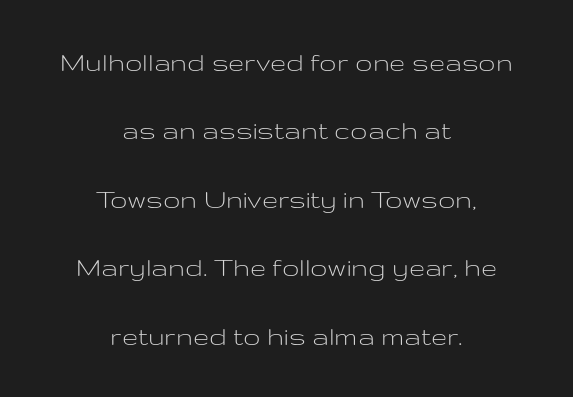
{"serif": "no", "italic": "no", "bold": "no", "weight": "light", "width": "wide", "stroke_contrast": "low", "x_height": "medium", "monospaced": "no", "underline": "no", "align": "center", "line_spacing": "loose", "line_spacing_ratio": 2.36, "letter_spacing": "normal", "letter_spacing_em": 0.0, "glyph_px": 29}
